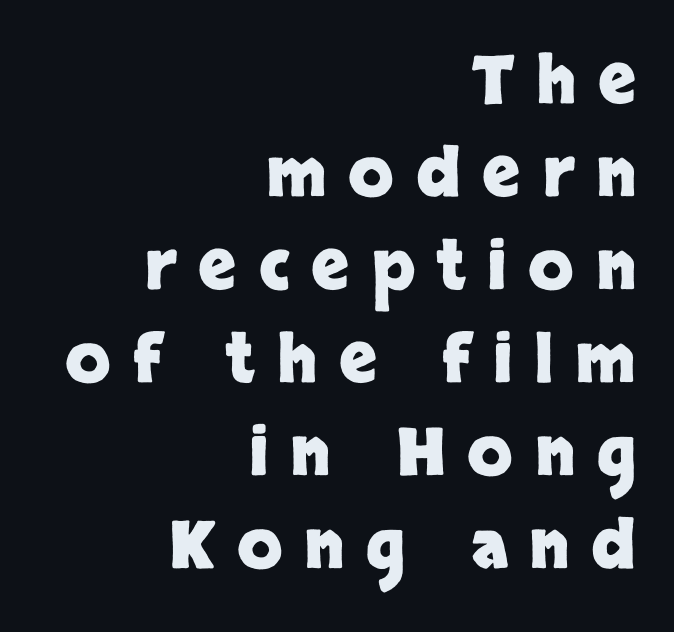
{"serif": "no", "italic": "no", "bold": "yes", "weight": "heavy", "width": "normal", "stroke_contrast": "low", "x_height": "large", "monospaced": "no", "underline": "no", "align": "right", "line_spacing": "normal", "line_spacing_ratio": 1.41, "letter_spacing": "wide", "letter_spacing_em": 0.33, "glyph_px": 66}
